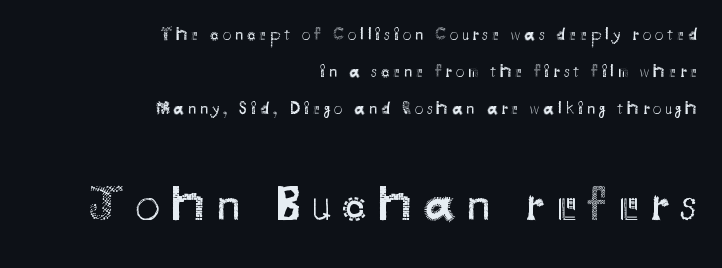
Unlike italic type, these characters show no tilt at all. The type family on display is of the sans-serif kind. Which chunk is bigger? The second one — the bottom block dwarfs the top. The font is comparable to plain body text, perhaps lighter. In terms of leading, this rendering errs on the spacious side.
